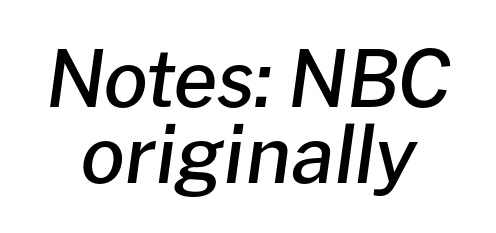
The image shows 78 px semibold type, italic (leaning right); set centered, tight line spacing (0.98x), normal letter spacing, not underlined; low stroke contrast and a medium x-height.
